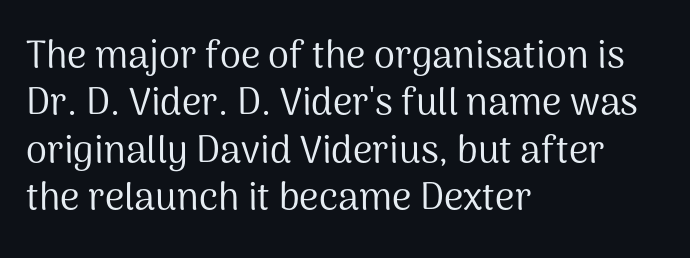
{"serif": "no", "italic": "no", "bold": "no", "weight": "regular", "width": "normal", "stroke_contrast": "medium", "x_height": "medium", "monospaced": "no", "underline": "no", "align": "left", "line_spacing": "normal", "line_spacing_ratio": 1.25, "letter_spacing": "normal", "letter_spacing_em": 0.0, "glyph_px": 38}
